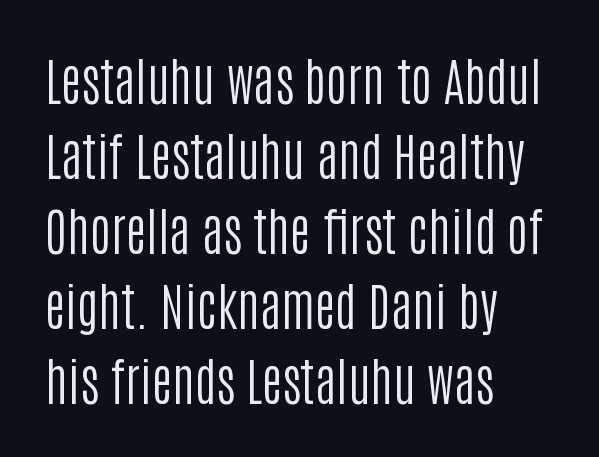
The image shows 51 px regular-weight, condensed sans-serif type, upright; set left-aligned, normal line spacing (1.47x), normal letter spacing, not underlined; low stroke contrast and a large x-height.
